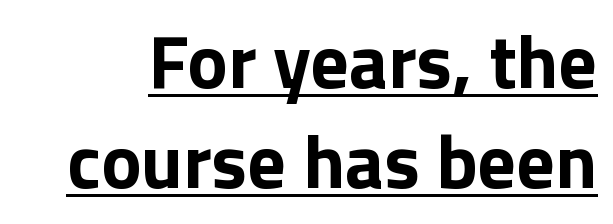
The image shows 76 px bold sans-serif type, upright; set normal line spacing (1.32x), normal letter spacing, underlined; low stroke contrast and a medium x-height.
